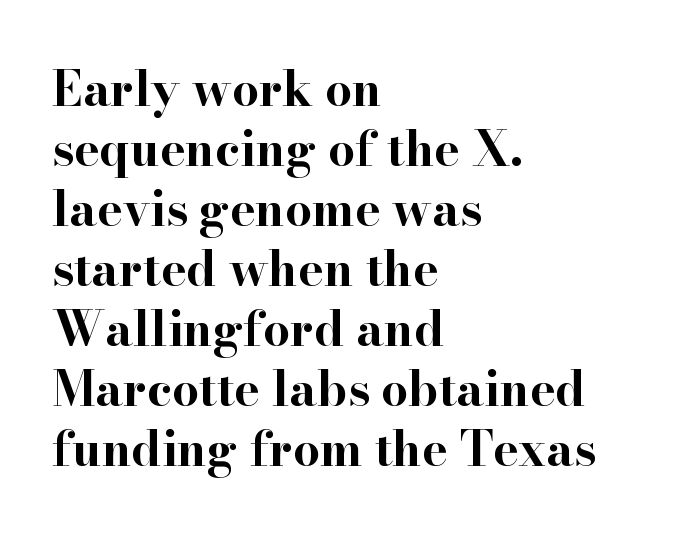
{"serif": "yes", "italic": "no", "bold": "yes", "weight": "bold", "width": "wide", "stroke_contrast": "high", "x_height": "small", "monospaced": "no", "underline": "no", "align": "left", "line_spacing": "normal", "line_spacing_ratio": 1.25, "letter_spacing": "normal", "letter_spacing_em": 0.0, "glyph_px": 48}
